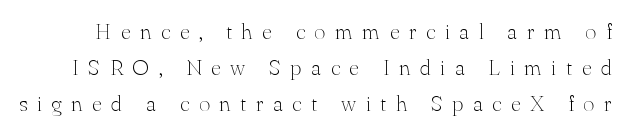
Does the lettering tilt? It doesn't — this is upright. Normally led — the rows are evenly, conventionally spaced. Someone cranked the tracking dial way up on this one. Underline: absent. The strokes carry an ordinary text weight at most.
